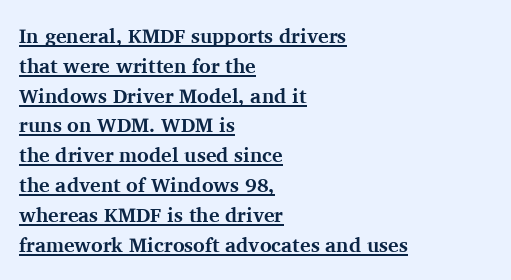
Q: Is the text bold? A: Yes.
Q: Is the text italic (slanted)? A: No, it is upright.
Q: Is the text underlined? A: Yes.
Q: How is the paragraph aligned? A: Left-aligned.
Q: Is the spacing between letters normal or unusually wide? A: Normal.
Q: Is the spacing between lines tight, normal or loose? A: Normal.
